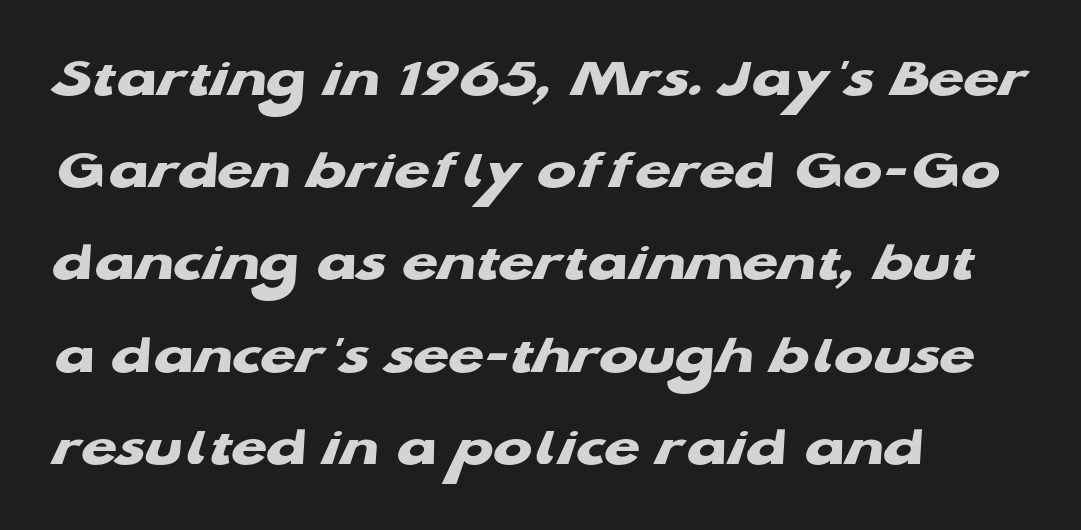
{"serif": "no", "bold": "yes", "weight": "heavy", "width": "wide", "stroke_contrast": "low", "x_height": "medium", "monospaced": "no", "underline": "no", "align": "left", "line_spacing": "normal", "line_spacing_ratio": 1.59, "letter_spacing": "normal", "letter_spacing_em": 0.0, "glyph_px": 58}
